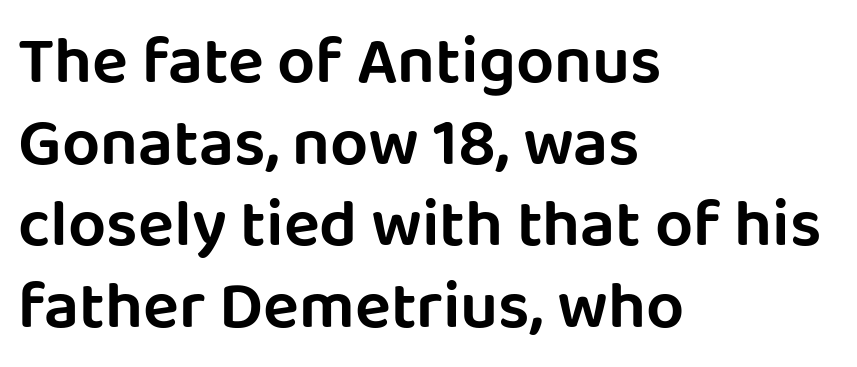
{"serif": "no", "italic": "no", "width": "normal", "stroke_contrast": "low", "x_height": "large", "monospaced": "no", "underline": "no", "align": "left", "line_spacing_ratio": 1.22, "letter_spacing": "normal", "letter_spacing_em": 0.0, "glyph_px": 67}
